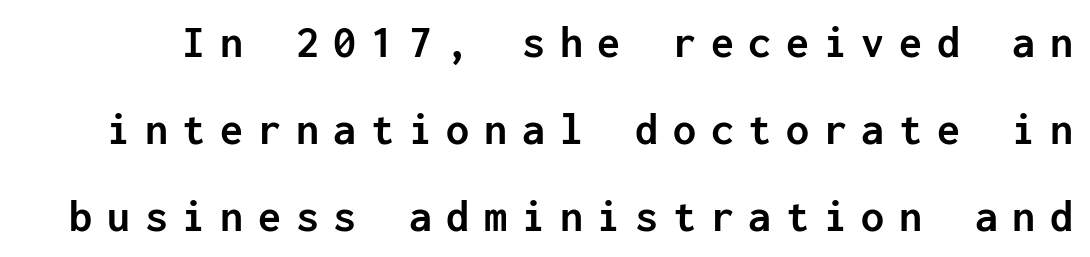
The image shows 46 px semibold sans-serif type, upright, monospaced; set line spacing 1.89x, unusually wide letter spacing (+0.32 em), not underlined; low stroke contrast and a medium x-height.
